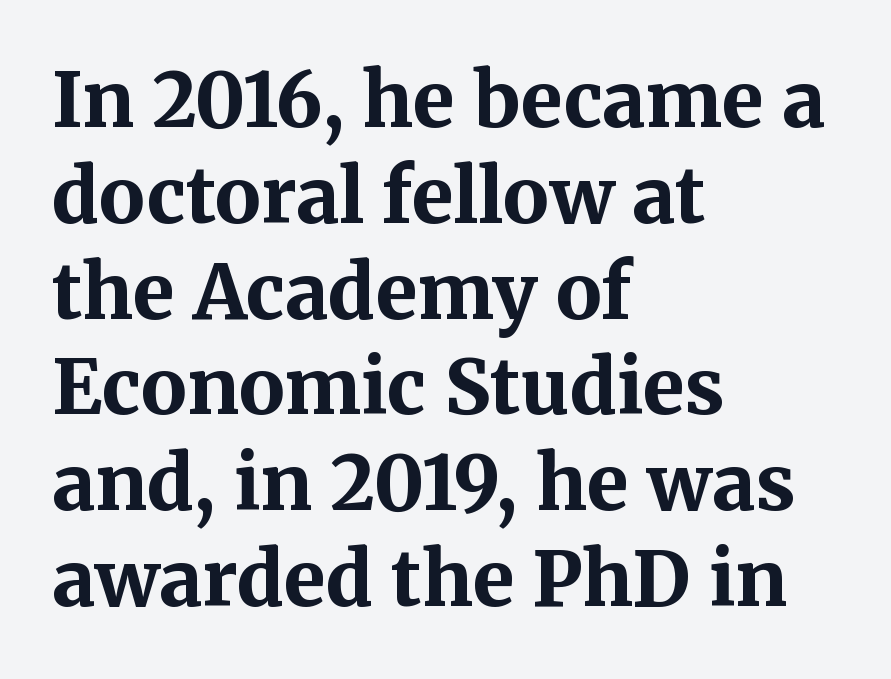
The image shows 76 px bold serif type, upright; set left-aligned, normal line spacing (1.26x), normal letter spacing, not underlined; medium stroke contrast and a medium x-height.
